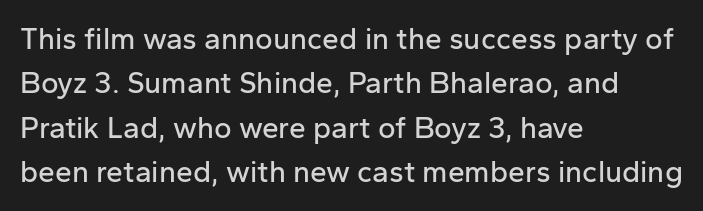
Each letter's strokes conclude bluntly, with no projecting serifs. The letters sit at their default tracking, neither squeezed nor spread. The paragraph shown leans on its left margin. Quick note: underline off.
